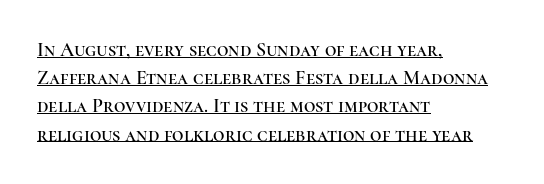
{"italic": "no", "underline": "yes", "align": "left", "line_spacing": "normal", "line_spacing_ratio": 1.41, "letter_spacing": "normal", "letter_spacing_em": 0.0, "glyph_px": 20}
